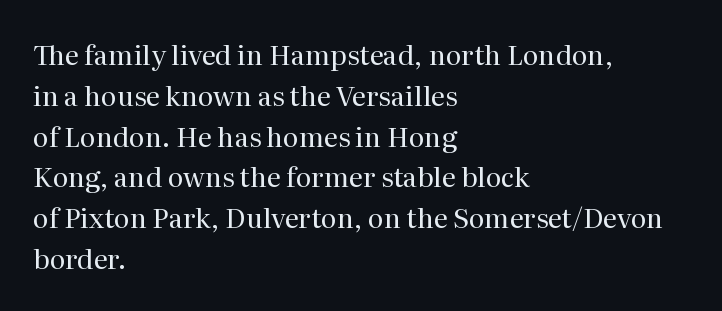
The image shows 27 px text type, upright; set left-aligned, normal line spacing (1.51x), normal letter spacing, not underlined.
